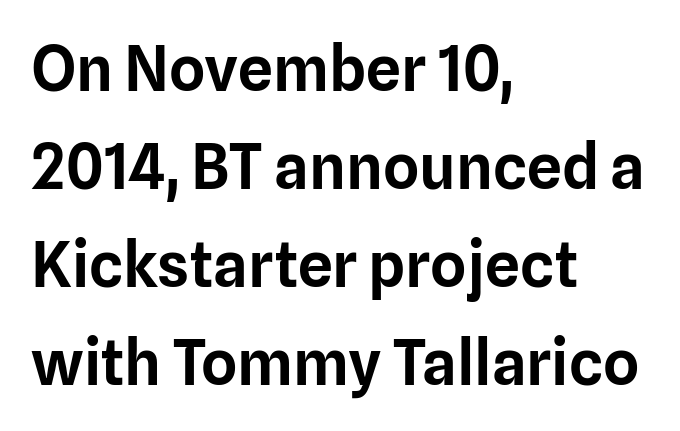
Horizontal alignment here is leftward, the default for most running prose. Is this a sans? Yes — the strokes have no serifs. The specimen reads as upright at a glance. Rows of type keep a routine distance in the vertical direction. The foot of each line stays bare and open.
